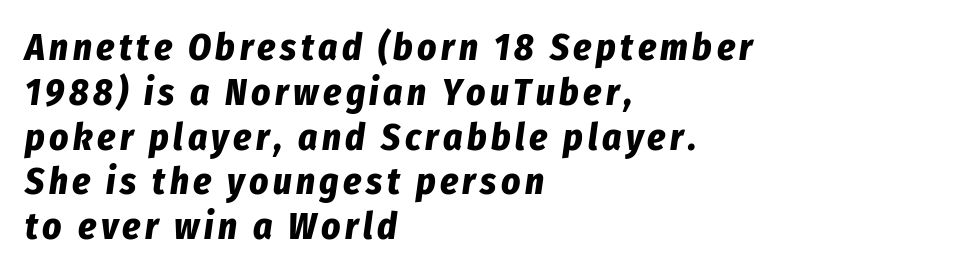
The image shows 37 px bold, condensed type, italic (leaning right); set left-aligned, line spacing 1.21x, not underlined; low stroke contrast and a medium x-height.
